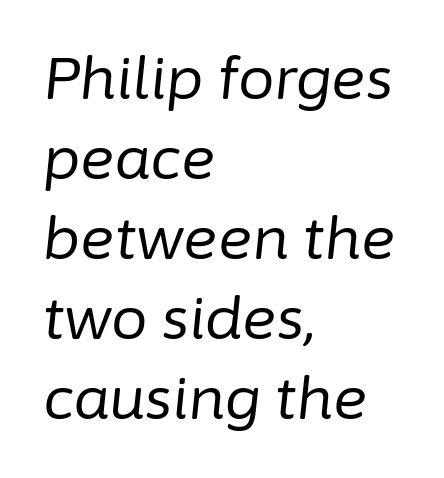
Evenly set lines give the paragraph a standard silhouette. The foot of each line stays bare and open. Summary of weight: not heavy and not bold. These lines keep a tight, regular rhythm from letter to letter. Note the varied advance widths — an 'i' is clearly narrower than an 'm'.
